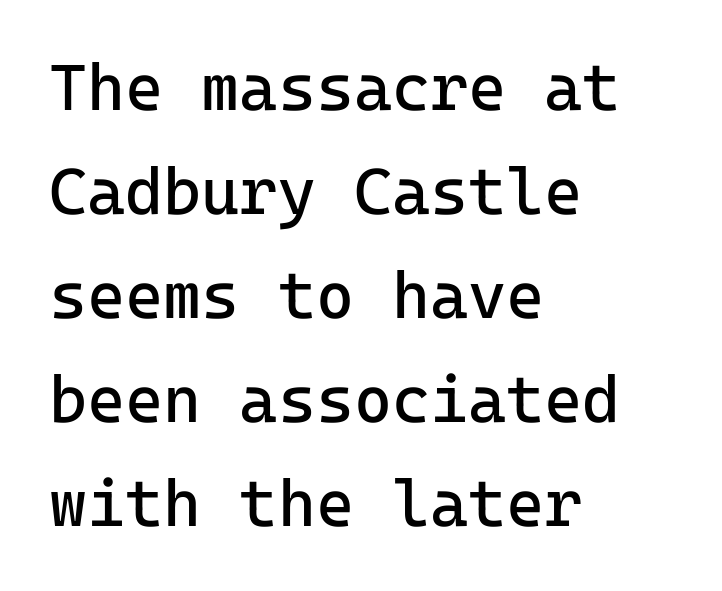
{"serif": "no", "italic": "no", "bold": "no", "weight": "regular", "width": "normal", "stroke_contrast": "low", "x_height": "medium", "monospaced": "yes", "underline": "no", "align": "left", "line_spacing": "normal", "line_spacing_ratio": 1.6, "letter_spacing": "normal", "letter_spacing_em": 0.0, "glyph_px": 65}
